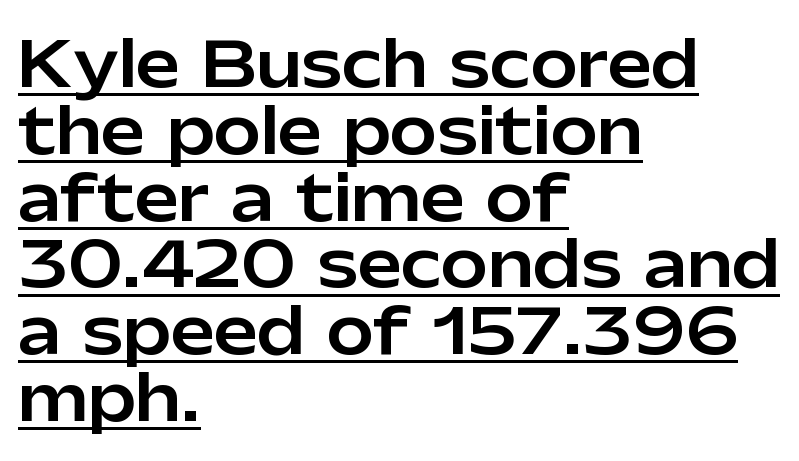
The image shows 63 px sans-serif type, upright; set left-aligned, tight line spacing (1.06x), normal letter spacing, underlined; low stroke contrast and a medium x-height.
